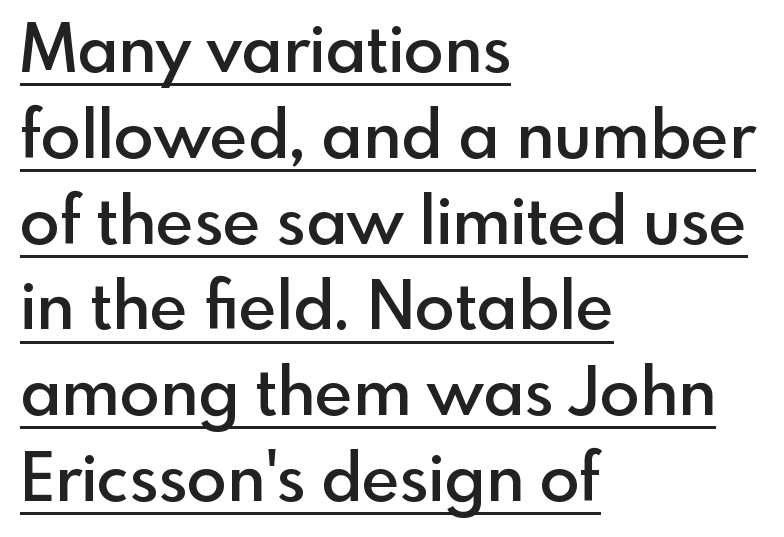
{"serif": "no", "italic": "no", "bold": "semi", "weight": "semibold", "width": "normal", "x_height": "small", "monospaced": "no", "underline": "yes", "align": "left", "line_spacing": "normal", "line_spacing_ratio": 1.3, "letter_spacing": "normal", "letter_spacing_em": 0.0, "glyph_px": 66}
